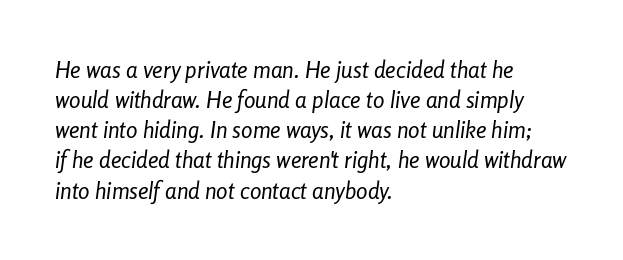
{"italic": "yes", "lean": "right", "slant_degrees": 8, "bold": "no", "underline": "no", "align": "left", "line_spacing": "normal", "line_spacing_ratio": 1.31, "letter_spacing": "normal", "letter_spacing_em": 0.0, "glyph_px": 23}
